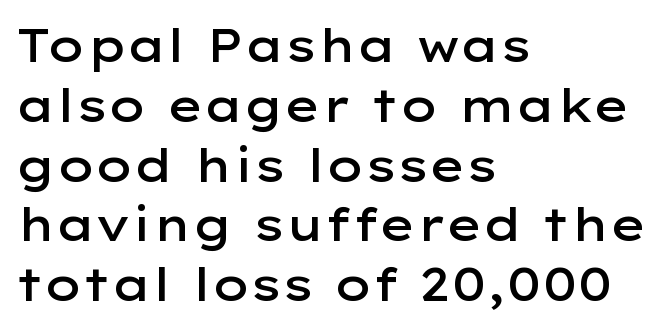
The image shows 46 px semibold, wide sans-serif type, upright; set left-aligned, normal line spacing (1.3x), normal letter spacing, not underlined; low stroke contrast and a medium x-height.
